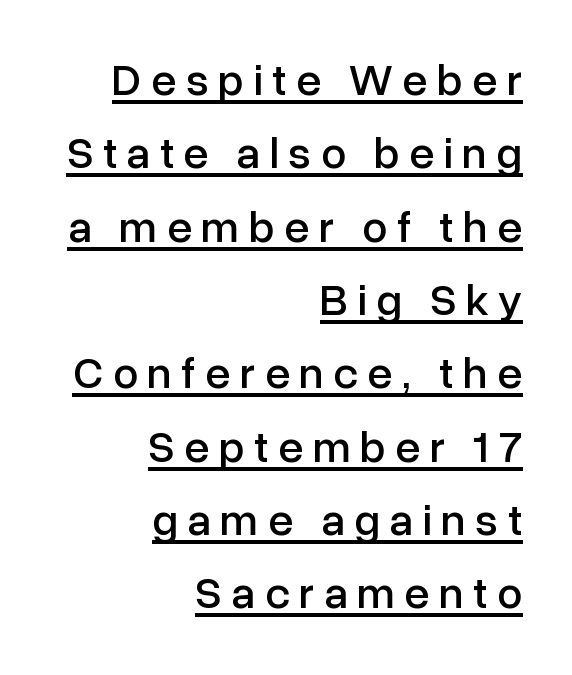
{"serif": "no", "italic": "no", "width": "normal", "stroke_contrast": "low", "x_height": "medium", "monospaced": "no", "underline": "yes", "align": "right", "line_spacing": "normal", "line_spacing_ratio": 1.63, "letter_spacing": "wide", "letter_spacing_em": 0.21, "glyph_px": 45}
